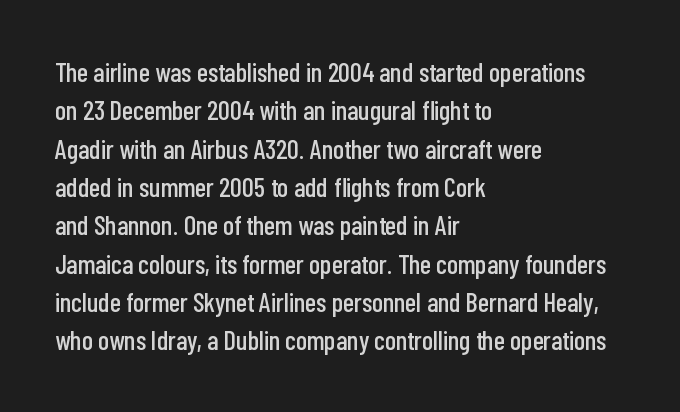
Q: Is the text italic (slanted)? A: No, it is upright.
Q: Is the text underlined? A: No.
Q: How is the paragraph aligned? A: Left-aligned.
Q: Is the spacing between letters normal or unusually wide? A: Normal.
Q: Is the spacing between lines tight, normal or loose? A: Normal.
